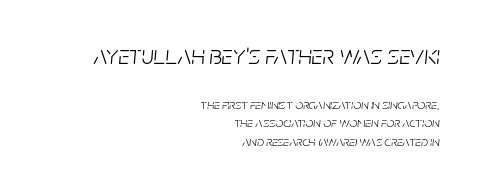
Q: Is the text bold? A: No.
Q: Is the text italic (slanted)? A: Yes, it leans right by about 5 degrees.
Q: Is the text underlined? A: No.
Q: How is the paragraph aligned? A: Right-aligned.
Q: Is the spacing between letters normal or unusually wide? A: Normal.
Q: Is the spacing between lines tight, normal or loose? A: Normal.
Q: Which block of text is set in a larger size, the first (top) or the second (bottom)? A: The first (top) one.
